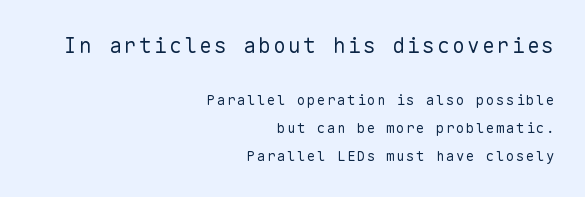
What's the leading like? Stretched, with rows far apart. In this sample the first text group is rendered at the bigger scale. Which margin do the lines hug? The right one — the left edge is uneven. The foot of each line stays bare and open.
